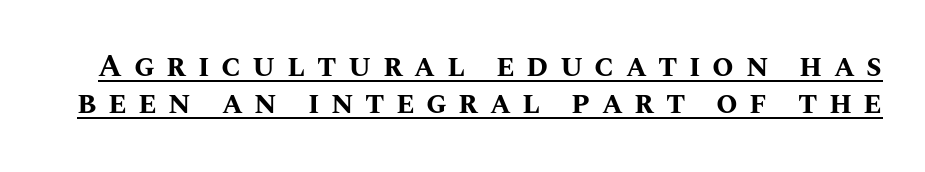
{"italic": "no", "bold": "yes", "weight": "bold", "width": "normal", "stroke_contrast": "medium", "x_height": "large", "monospaced": "no", "underline": "yes", "line_spacing_ratio": 1.2, "letter_spacing": "wide", "letter_spacing_em": 0.37, "glyph_px": 31}
